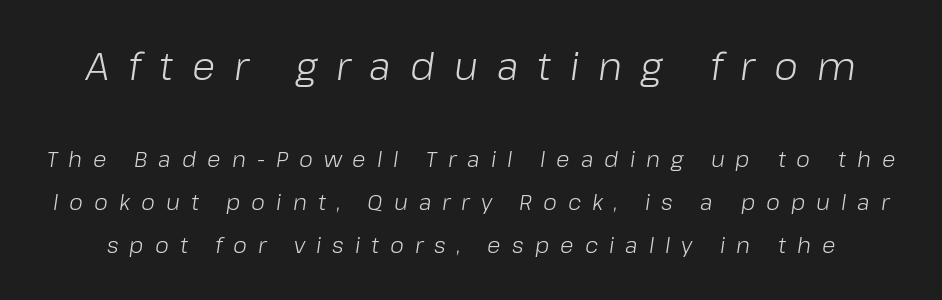
The image shows 38 px light type, italic (leaning right); set loose line spacing (1.95x), unusually wide letter spacing (+0.5 em), not underlined; the first (top) block is 1.73x larger; low stroke contrast and a medium x-height.
